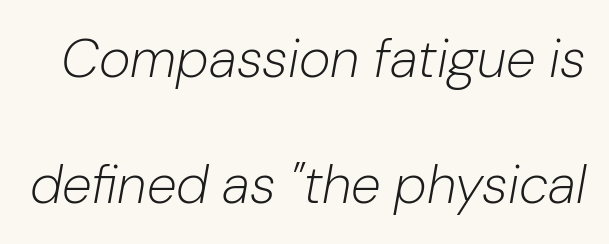
Stems and bowls with no extra thickness — not bold. A bare baseline throughout the passage. This sample has the flowing, uneven cadence of proportional lettering. The passage shown leans; its letterforms are oblique. You could fit nearly another row in the gap between these rows. Spacing between characters is what you'd get straight out of the box.
